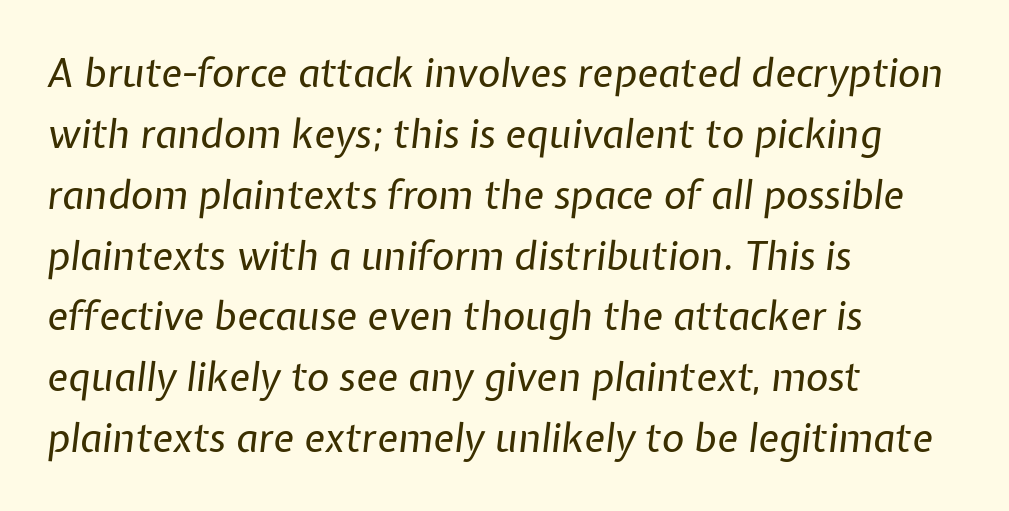
Q: Is the text bold? A: No.
Q: Is the text italic (slanted)? A: Yes, it leans right by about 7 degrees.
Q: Is the text underlined? A: No.
Q: How is the paragraph aligned? A: Left-aligned.
Q: Is the spacing between letters normal or unusually wide? A: Normal.
Q: Is the spacing between lines tight, normal or loose? A: Normal.
Q: Width (condensed, normal, or wide)? A: Normal.
Q: Stroke contrast? A: Low.
Q: x-height? A: Medium.
Q: Monospaced? A: No.
